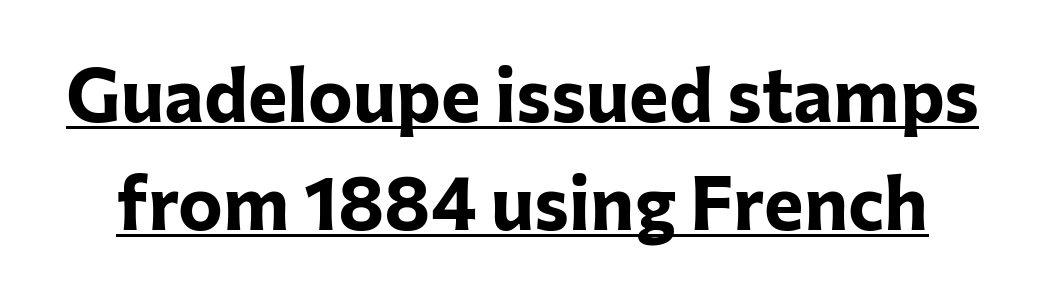
Q: Is the text bold? A: Yes.
Q: Is the text italic (slanted)? A: No, it is upright.
Q: Is the typeface a serif or a sans-serif typeface? A: Sans-serif.
Q: Is the text underlined? A: Yes.
Q: Is the spacing between letters normal or unusually wide? A: Normal.
Q: Is the spacing between lines tight, normal or loose? A: Normal.
Q: Width (condensed, normal, or wide)? A: Normal.
Q: Stroke contrast? A: Low.
Q: x-height? A: Medium.
Q: Monospaced? A: No.
